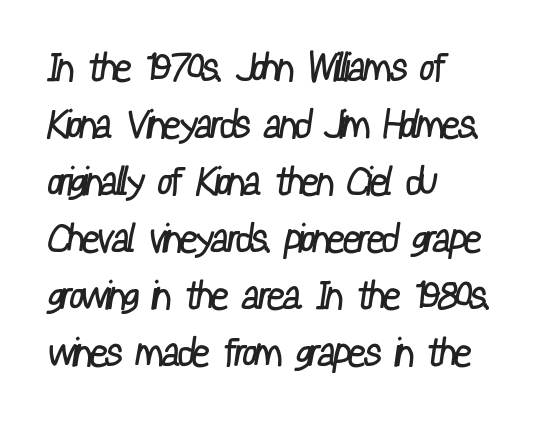
Q: Is the text bold? A: No.
Q: Is the typeface a serif or a sans-serif typeface? A: Sans-serif.
Q: Is the text underlined? A: No.
Q: How is the paragraph aligned? A: Left-aligned.
Q: Is the spacing between letters normal or unusually wide? A: Normal.
Q: Is the spacing between lines tight, normal or loose? A: Normal.
Q: Width (condensed, normal, or wide)? A: Condensed.
Q: Stroke contrast? A: Low.
Q: x-height? A: Medium.
Q: Monospaced? A: No.
